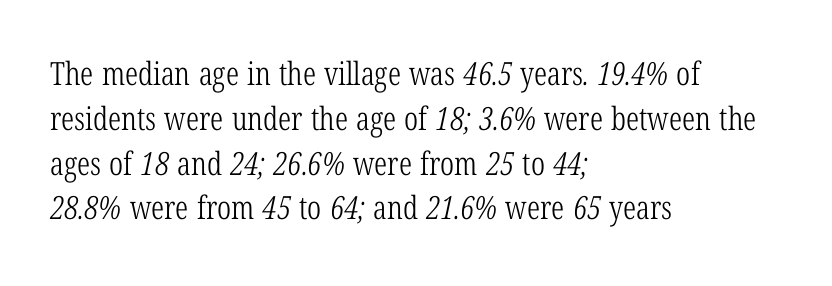
{"serif": "yes", "bold": "no", "weight": "light", "width": "condensed", "stroke_contrast": "low", "x_height": "medium", "monospaced": "no", "underline": "no", "align": "left", "line_spacing": "normal", "line_spacing_ratio": 1.4, "letter_spacing": "normal", "letter_spacing_em": 0.0, "glyph_px": 32}
